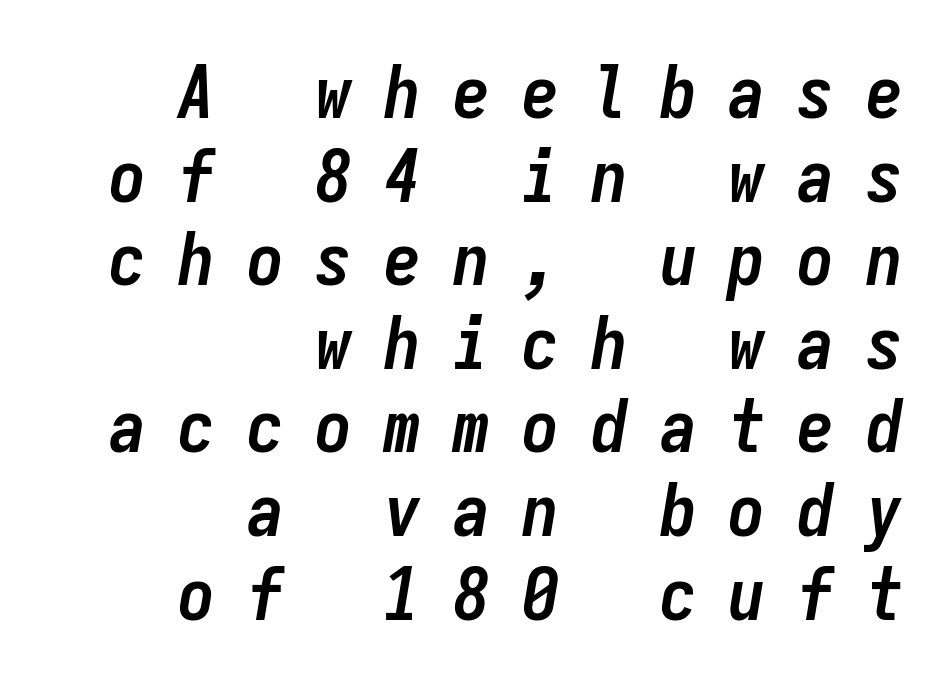
Monospaced: the letters line up in strict vertical columns. Tracking value appears strongly positive — letters spread wide. Slanted lettering throughout. Summary of vertical rhythm: compact, with narrow interline spacing. Look at the stroke-to-counter ratio: heavy, a bold.
